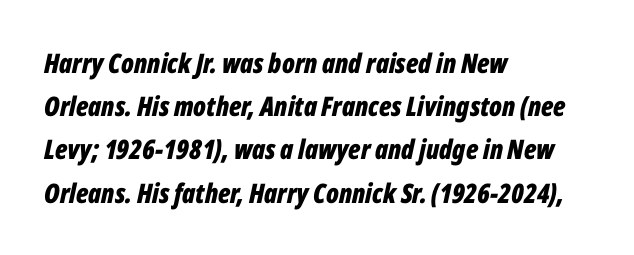
The image shows 27 px bold type, italic (leaning right); set left-aligned, normal line spacing (1.6x), normal letter spacing, not underlined.
